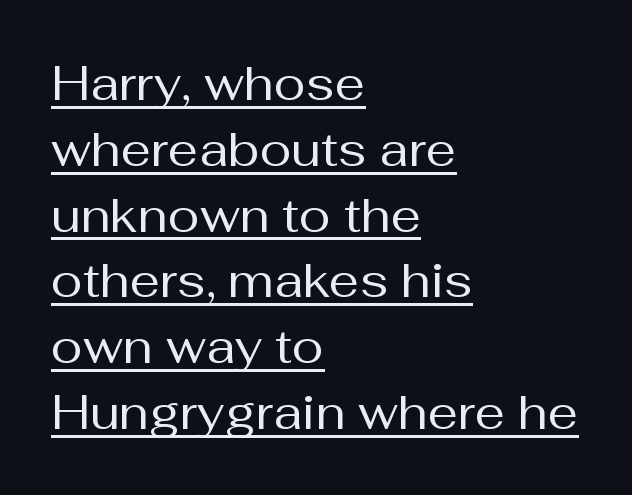
The image shows 48 px regular-weight sans-serif type, upright; set left-aligned, normal line spacing (1.37x), normal letter spacing, underlined; medium stroke contrast and a medium x-height.
